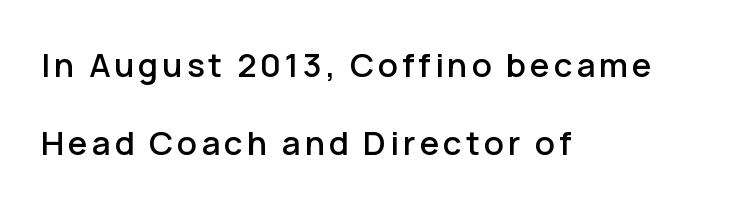
Q: Is the text italic (slanted)? A: No, it is upright.
Q: Is the typeface a serif or a sans-serif typeface? A: Sans-serif.
Q: Is the text underlined? A: No.
Q: How is the paragraph aligned? A: Left-aligned.
Q: Is the spacing between lines tight, normal or loose? A: Loose.
Q: Width (condensed, normal, or wide)? A: Normal.
Q: Stroke contrast? A: Low.
Q: x-height? A: Medium.
Q: Monospaced? A: No.
